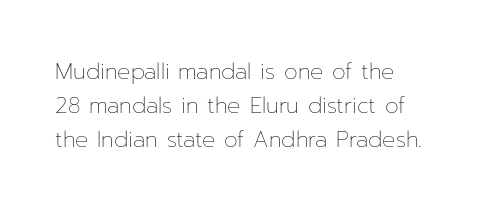
The image shows 22 px text type, upright; set normal line spacing (1.55x), normal letter spacing, not underlined.
